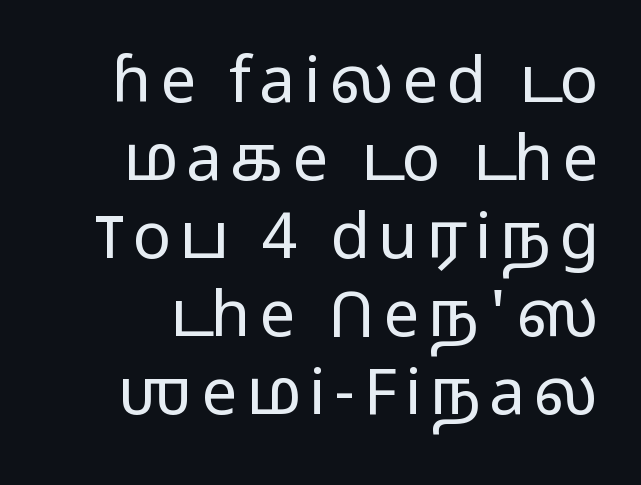
Nothing heavy about these letters — not bold at all. In terms of posture, this sample is upright. In terms of letterform style, serifs are entirely absent. Do the characters align in a grid? No, the font is proportional. Nobody drew a line under any word here.
